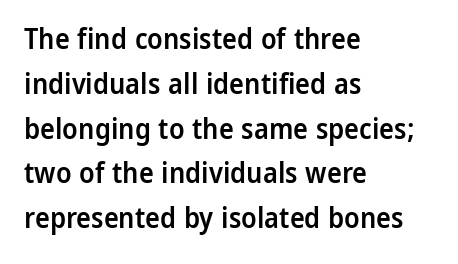
Visually the block forms a straight wall on the left and a jagged coastline on the right. A clean baseline with only descenders dipping below it. Moderately thickened strokes mark this as semibold type. Letter spacing: default. Font category for this specimen: sans-serif. Ordinary non-slanted type is in use.
